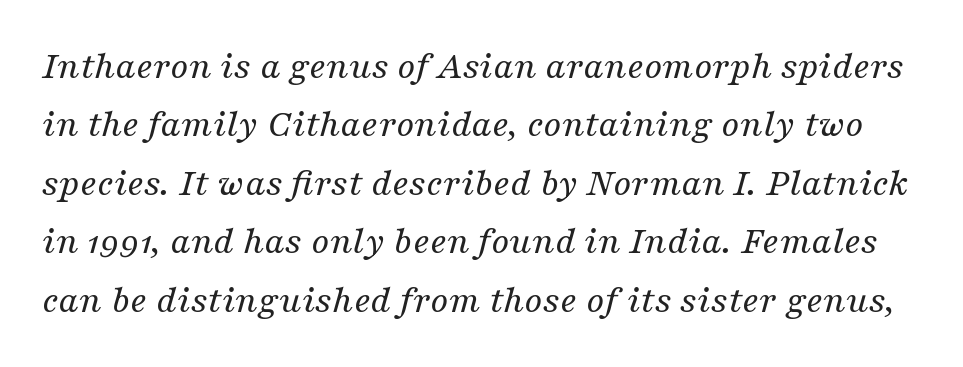
Q: Is the text bold? A: No.
Q: Is the text italic (slanted)? A: Yes, it leans right by about 16 degrees.
Q: Is the typeface a serif or a sans-serif typeface? A: Serif.
Q: Is the text underlined? A: No.
Q: Is the spacing between letters normal or unusually wide? A: Normal.
Q: Is the spacing between lines tight, normal or loose? A: Normal.
Q: Width (condensed, normal, or wide)? A: Normal.
Q: Stroke contrast? A: Medium.
Q: x-height? A: Medium.
Q: Monospaced? A: No.
